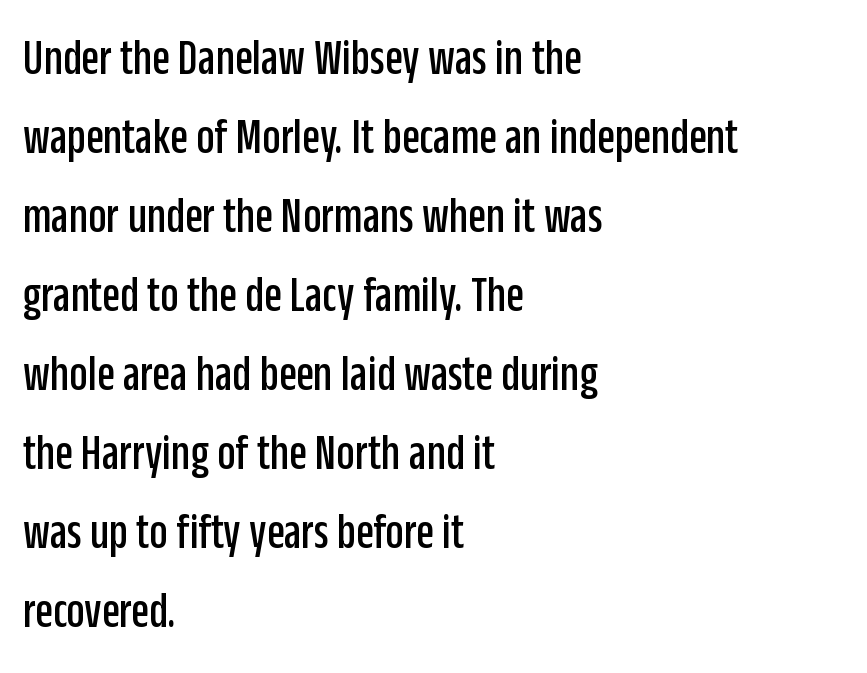
Q: Is the text italic (slanted)? A: No, it is upright.
Q: Is the typeface a serif or a sans-serif typeface? A: Sans-serif.
Q: Is the text underlined? A: No.
Q: How is the paragraph aligned? A: Left-aligned.
Q: Is the spacing between letters normal or unusually wide? A: Normal.
Q: Is the spacing between lines tight, normal or loose? A: Normal.
Q: Width (condensed, normal, or wide)? A: Condensed.
Q: Stroke contrast? A: Low.
Q: x-height? A: Large.
Q: Monospaced? A: No.
